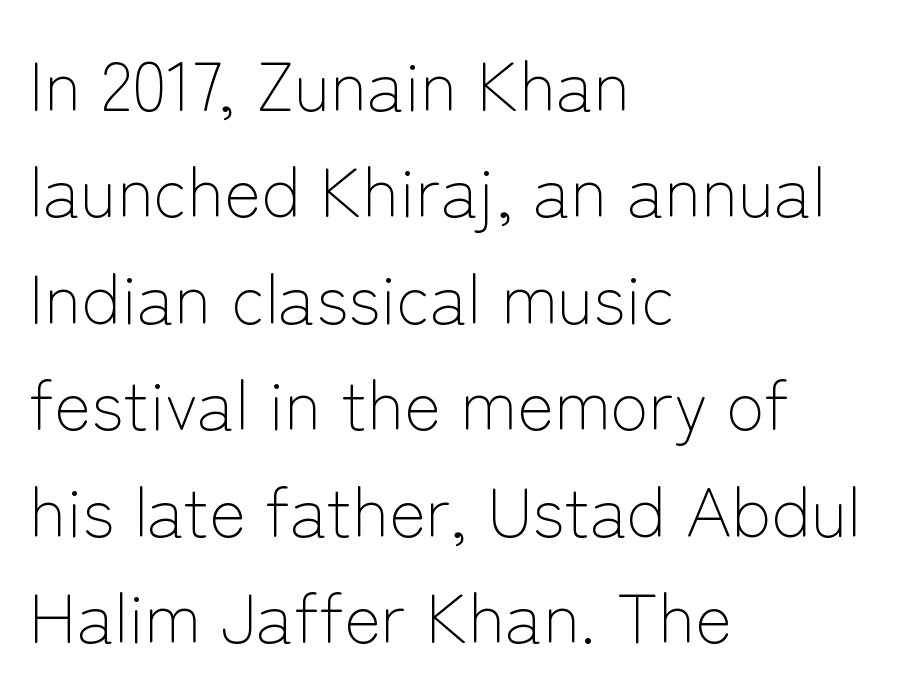
The image shows 70 px light sans-serif type, upright; set left-aligned, normal line spacing (1.52x), normal letter spacing, not underlined; low stroke contrast and a medium x-height.
